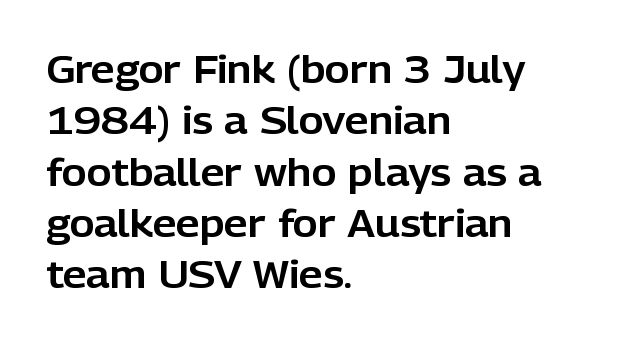
{"serif": "no", "italic": "no", "width": "normal", "stroke_contrast": "low", "x_height": "medium", "monospaced": "no", "underline": "no", "align": "left", "line_spacing": "normal", "line_spacing_ratio": 1.35, "letter_spacing": "normal", "letter_spacing_em": 0.0, "glyph_px": 38}
